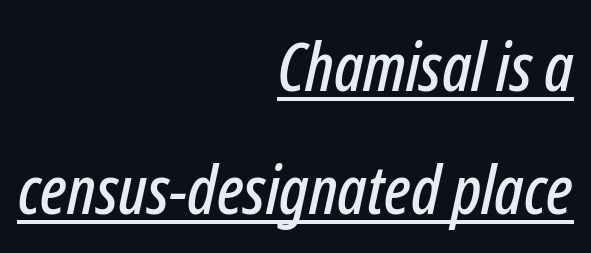
Q: Is the text italic (slanted)? A: Yes, it leans right by about 12 degrees.
Q: Is the text underlined? A: Yes.
Q: How is the paragraph aligned? A: Right-aligned.
Q: Is the spacing between letters normal or unusually wide? A: Normal.
Q: Width (condensed, normal, or wide)? A: Condensed.
Q: Stroke contrast? A: Low.
Q: x-height? A: Medium.
Q: Monospaced? A: No.
